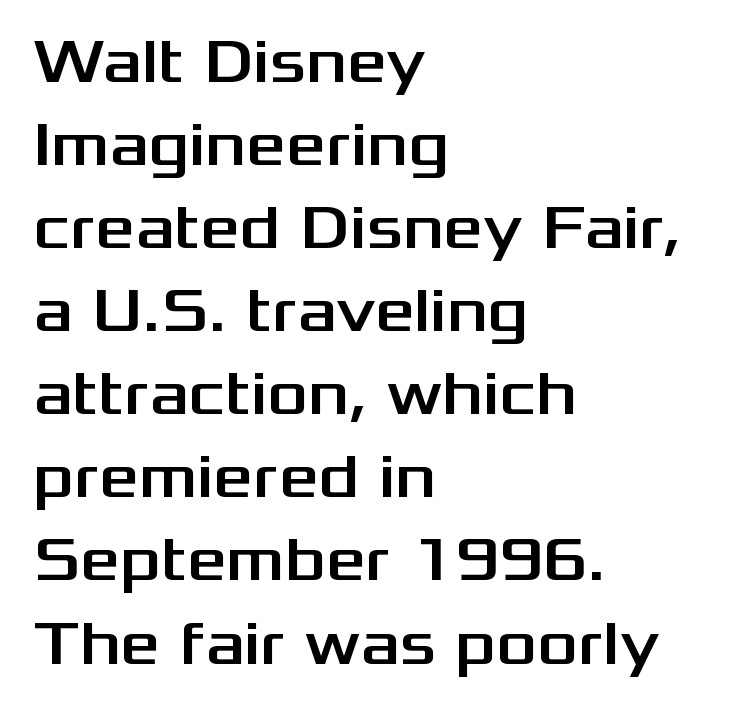
The image shows 62 px wide sans-serif type, upright; set left-aligned, normal line spacing (1.34x), normal letter spacing, not underlined; medium stroke contrast and a medium x-height.
